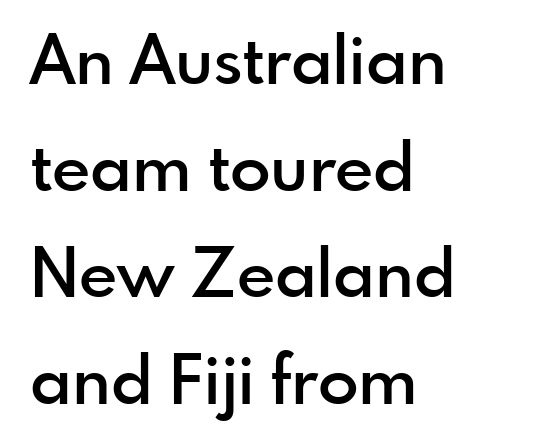
{"serif": "no", "italic": "no", "bold": "semi", "weight": "semibold", "width": "normal", "x_height": "small", "monospaced": "no", "underline": "no", "align": "left", "line_spacing": "normal", "line_spacing_ratio": 1.59, "letter_spacing": "normal", "letter_spacing_em": 0.0, "glyph_px": 67}
